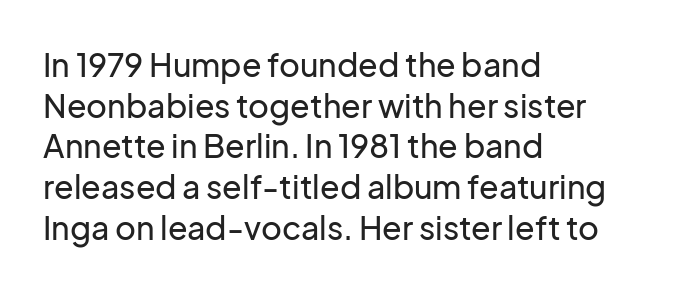
The image shows 32 px sans-serif type, upright; set left-aligned, normal line spacing (1.27x), normal letter spacing, not underlined; low stroke contrast and a medium x-height.
